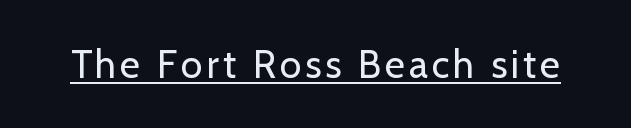
Q: Is the text bold? A: No.
Q: Is the text italic (slanted)? A: No, it is upright.
Q: Is the typeface a serif or a sans-serif typeface? A: Sans-serif.
Q: Is the text underlined? A: Yes.
Q: Width (condensed, normal, or wide)? A: Normal.
Q: Stroke contrast? A: Low.
Q: x-height? A: Medium.
Q: Monospaced? A: No.
